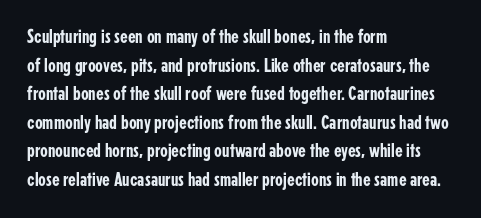
{"italic": "no", "underline": "no", "align": "left", "line_spacing": "normal", "line_spacing_ratio": 1.43, "letter_spacing": "normal", "letter_spacing_em": 0.0, "glyph_px": 20}
